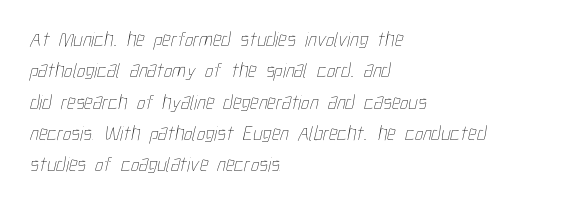
The image shows 21 px text type; set left-aligned, normal line spacing (1.49x), normal letter spacing, not underlined.
